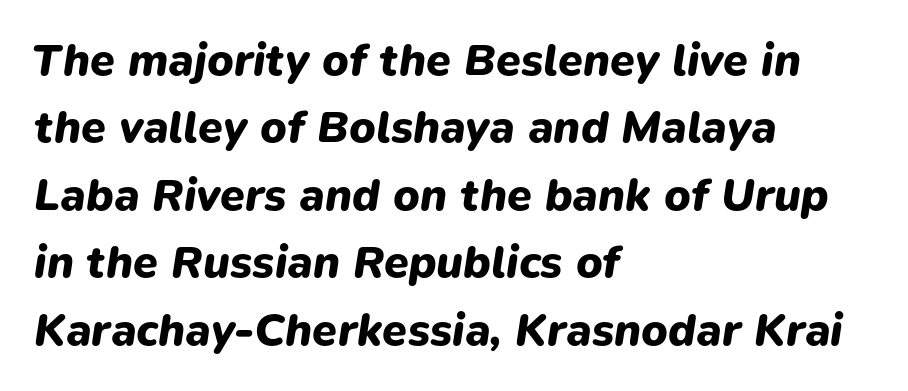
Q: Is the text bold? A: Yes.
Q: Is the text italic (slanted)? A: Yes, it leans right by about 9 degrees.
Q: Is the text underlined? A: No.
Q: How is the paragraph aligned? A: Left-aligned.
Q: Is the spacing between letters normal or unusually wide? A: Normal.
Q: Is the spacing between lines tight, normal or loose? A: Normal.
Q: Width (condensed, normal, or wide)? A: Normal.
Q: Stroke contrast? A: Low.
Q: x-height? A: Medium.
Q: Monospaced? A: No.
